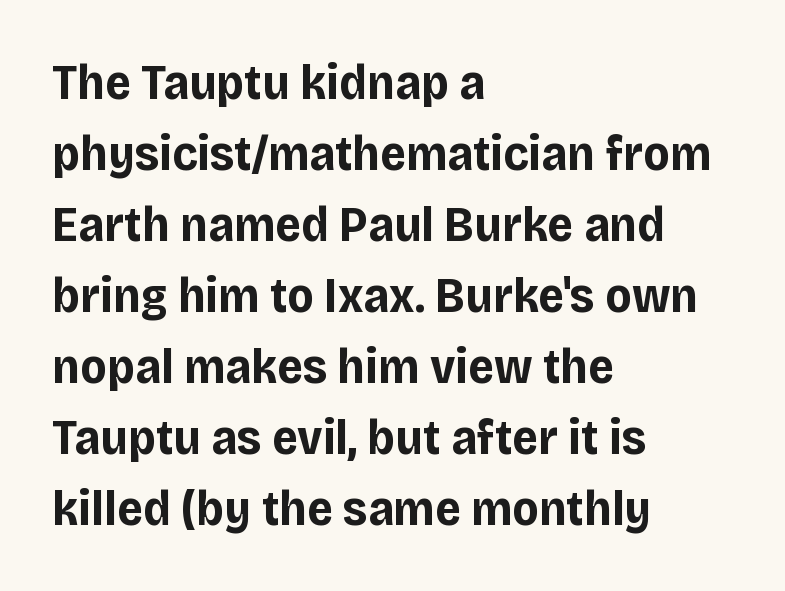
Glance below the letters and you will spot only blank space. Regarding serifs, this sample does without them. Italic: no, the glyphs are upright roman. Look at the stroke-to-counter ratio: heavy, a bold.
